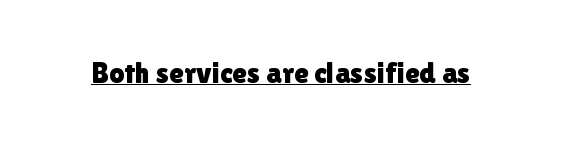
Is this a sans? Yes — the strokes have no serifs. This rendering leaves character spacing at its baseline value. The face used here is proportionally spaced, like ordinary book or web type. The axis of the letterforms is exactly vertical.
